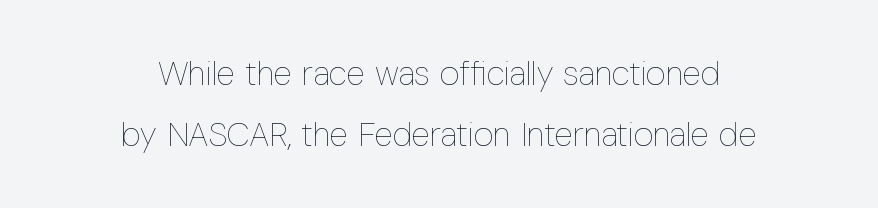
{"italic": "no", "bold": "no", "weight": "thin", "width": "condensed", "stroke_contrast": "low", "x_height": "medium", "monospaced": "no", "underline": "no", "align": "center", "line_spacing_ratio": 1.79, "letter_spacing": "normal", "letter_spacing_em": 0.0, "glyph_px": 34}
